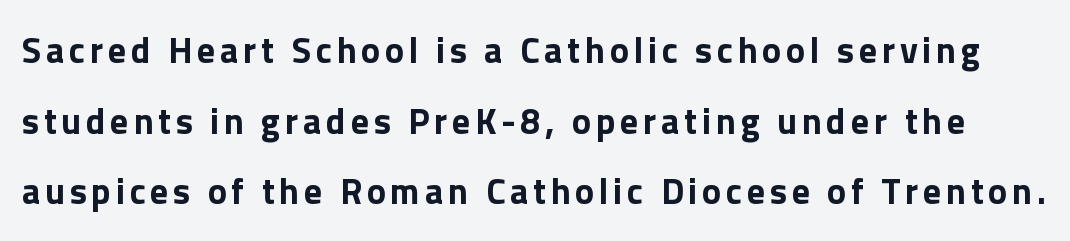
The image shows 36 px bold sans-serif type, upright; set loose line spacing (1.96x), not underlined; low stroke contrast and a medium x-height.
